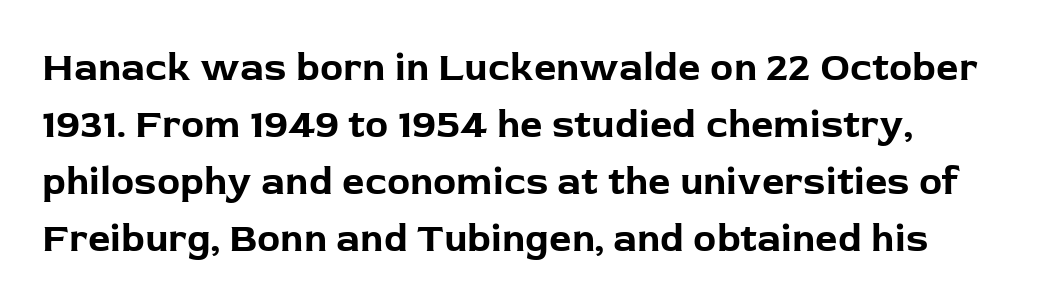
The image shows 39 px bold sans-serif type, upright; set left-aligned, normal line spacing (1.46x), normal letter spacing, not underlined; low stroke contrast and a medium x-height.
